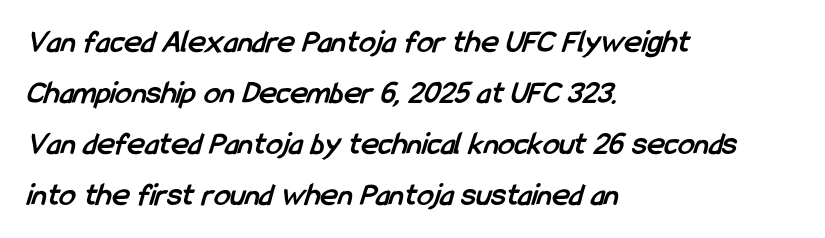
The image shows 33 px semibold, condensed sans-serif type; set left-aligned, normal line spacing (1.55x), normal letter spacing, not underlined; low stroke contrast and a medium x-height.
